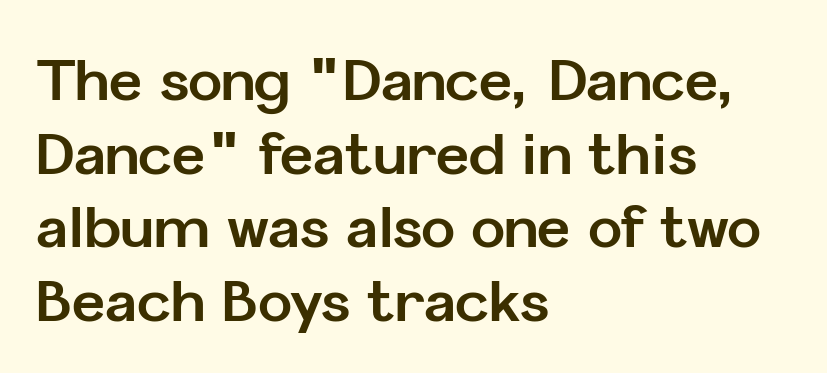
Q: Is the text bold? A: Yes.
Q: Is the text italic (slanted)? A: No, it is upright.
Q: Is the typeface a serif or a sans-serif typeface? A: Sans-serif.
Q: Is the text underlined? A: No.
Q: How is the paragraph aligned? A: Left-aligned.
Q: Is the spacing between letters normal or unusually wide? A: Normal.
Q: Is the spacing between lines tight, normal or loose? A: Normal.
Q: Width (condensed, normal, or wide)? A: Normal.
Q: Stroke contrast? A: Low.
Q: x-height? A: Medium.
Q: Monospaced? A: No.
